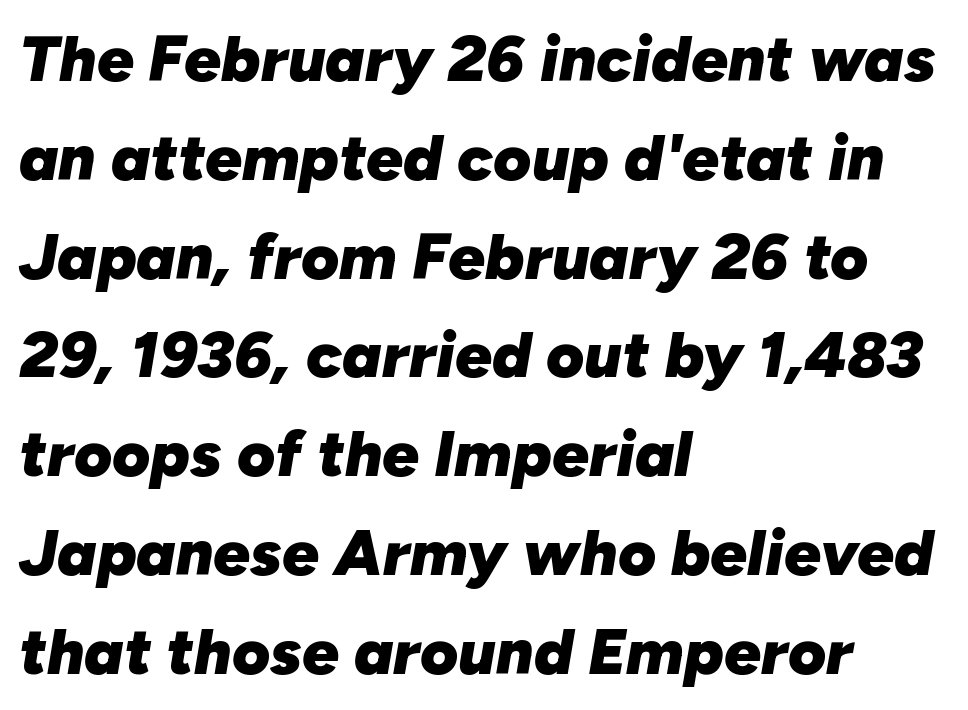
The image shows 65 px heavy type, italic (leaning right); set left-aligned, normal line spacing (1.52x), normal letter spacing, not underlined; low stroke contrast and a medium x-height.
